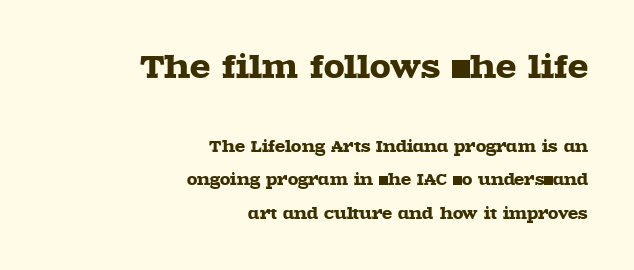
The image shows 30 px wide serif type, upright; set right-aligned, loose line spacing (2.21x), normal letter spacing, not underlined; the first (top) block is 2.0x larger; a large x-height.
